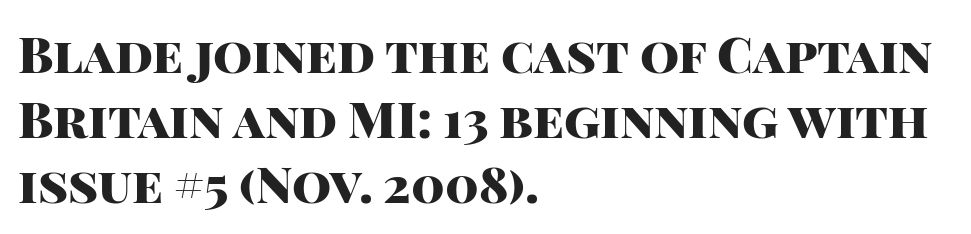
Q: Is the text bold? A: Yes.
Q: Is the text italic (slanted)? A: No, it is upright.
Q: Is the typeface a serif or a sans-serif typeface? A: Sans-serif.
Q: Is the text underlined? A: No.
Q: How is the paragraph aligned? A: Left-aligned.
Q: Is the spacing between letters normal or unusually wide? A: Normal.
Q: Is the spacing between lines tight, normal or loose? A: Normal.
Q: Width (condensed, normal, or wide)? A: Normal.
Q: Stroke contrast? A: High.
Q: x-height? A: Large.
Q: Monospaced? A: No.
